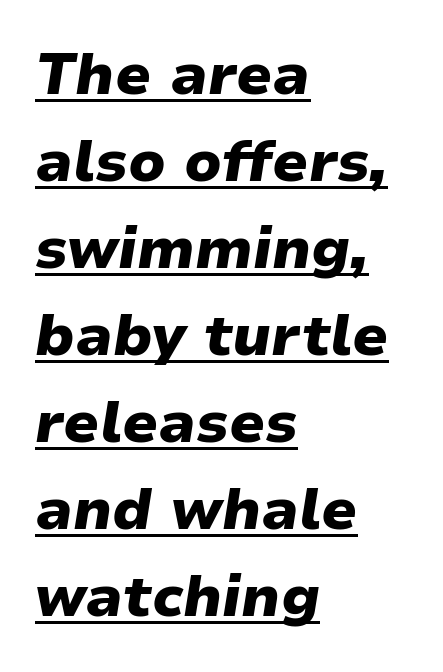
Q: Is the text bold? A: Yes.
Q: Is the text italic (slanted)? A: Yes, it leans right by about 9 degrees.
Q: Is the text underlined? A: Yes.
Q: How is the paragraph aligned? A: Left-aligned.
Q: Is the spacing between letters normal or unusually wide? A: Normal.
Q: Is the spacing between lines tight, normal or loose? A: Normal.
Q: Width (condensed, normal, or wide)? A: Normal.
Q: Stroke contrast? A: Low.
Q: x-height? A: Medium.
Q: Monospaced? A: No.
